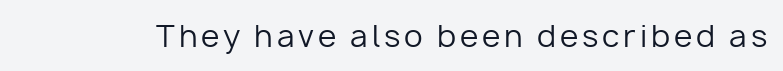
{"serif": "no", "italic": "no", "bold": "no", "weight": "regular", "width": "normal", "stroke_contrast": "low", "x_height": "medium", "monospaced": "no", "underline": "no", "glyph_px": 30}
